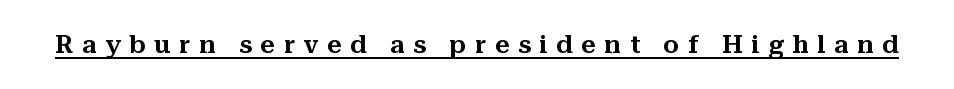
Upright lettering throughout. Observe the wide spacing: letters keep a clear distance from each other. What decoration does the sample have? An underline.
